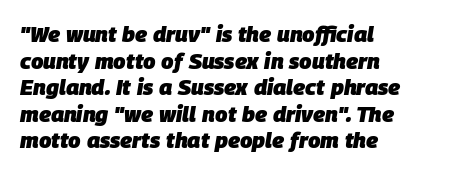
{"italic": "yes", "lean": "right", "slant_degrees": 9, "bold": "yes", "underline": "no", "align": "left", "line_spacing_ratio": 1.21, "letter_spacing": "normal", "letter_spacing_em": 0.0, "glyph_px": 22}
